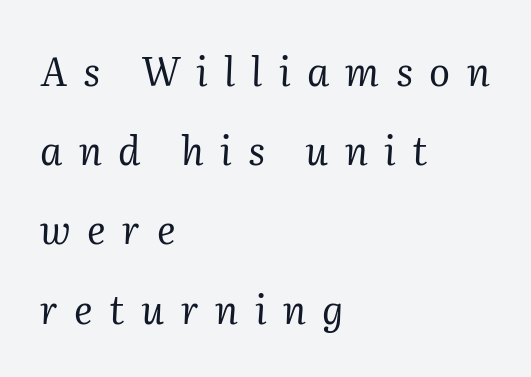
Q: Is the text bold? A: No.
Q: Is the text italic (slanted)? A: Yes, it leans right by about 2 degrees.
Q: Is the typeface a serif or a sans-serif typeface? A: Serif.
Q: Is the text underlined? A: No.
Q: How is the paragraph aligned? A: Left-aligned.
Q: Is the spacing between letters normal or unusually wide? A: Unusually wide.
Q: Is the spacing between lines tight, normal or loose? A: Loose.
Q: Width (condensed, normal, or wide)? A: Normal.
Q: Stroke contrast? A: Medium.
Q: x-height? A: Medium.
Q: Monospaced? A: No.
